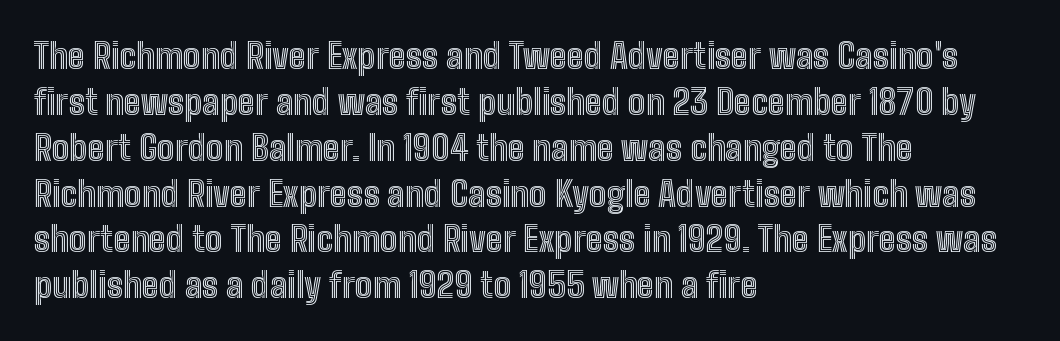
If you measured baseline to baseline, you'd find a middling distance. Here the designer chose a conventional face with non-uniform glyph widths. Honestly, there is no underline to notice here at all. Compared with a centered layout, this one pins lines to the left instead. Characters follow at the spacing the type designer built in.
